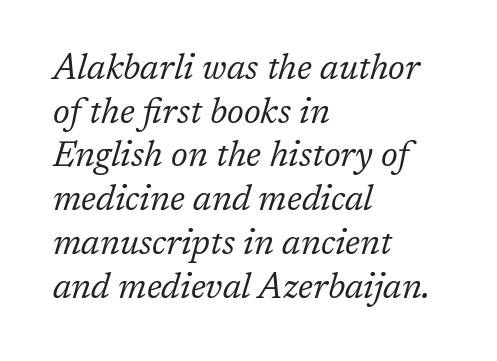
Q: Is the text bold? A: No.
Q: Is the text italic (slanted)? A: Yes, it leans right by about 17 degrees.
Q: Is the typeface a serif or a sans-serif typeface? A: Serif.
Q: Is the text underlined? A: No.
Q: How is the paragraph aligned? A: Left-aligned.
Q: Is the spacing between letters normal or unusually wide? A: Normal.
Q: Is the spacing between lines tight, normal or loose? A: Normal.
Q: Width (condensed, normal, or wide)? A: Normal.
Q: Stroke contrast? A: Low.
Q: x-height? A: Medium.
Q: Monospaced? A: No.
